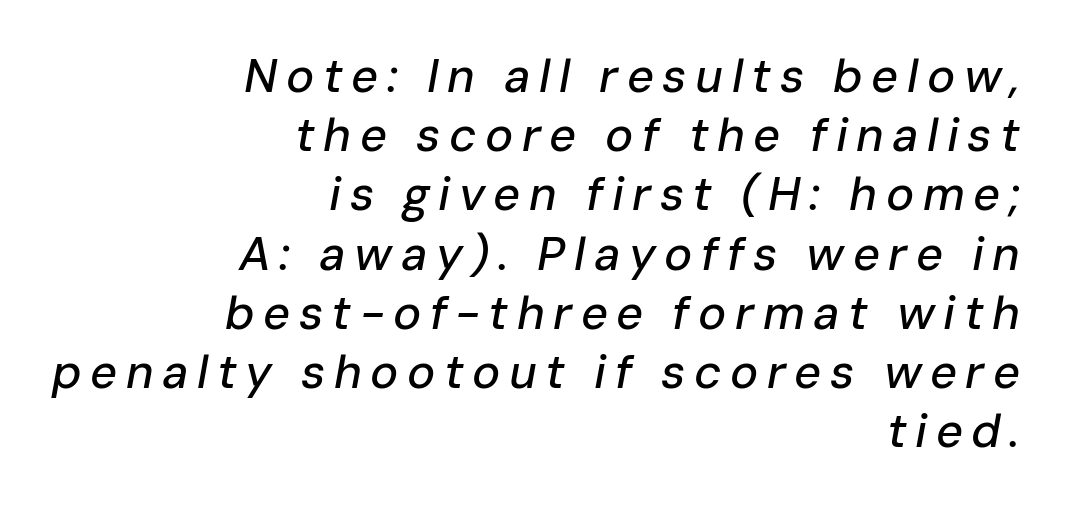
The image shows 47 px text type, italic (leaning right); set right-aligned, normal line spacing (1.26x), not underlined; low stroke contrast and a medium x-height.
